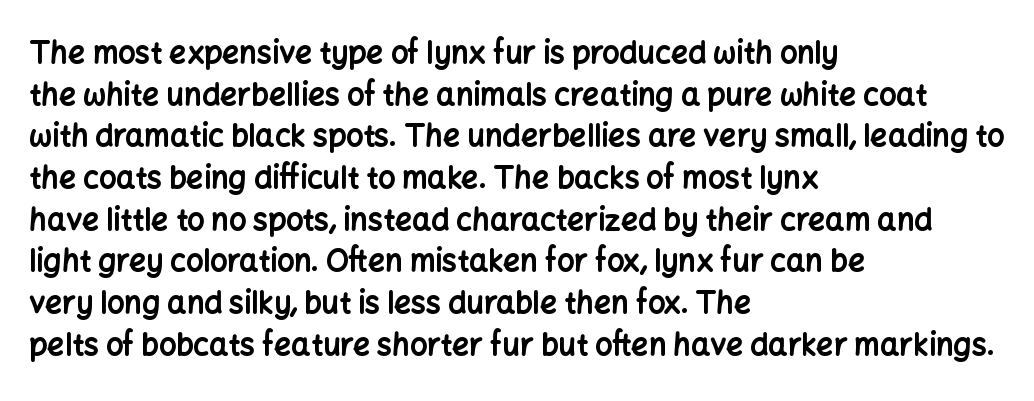
The image shows 30 px bold sans-serif type, upright; set left-aligned, normal line spacing (1.39x), normal letter spacing, not underlined; low stroke contrast and a medium x-height.
